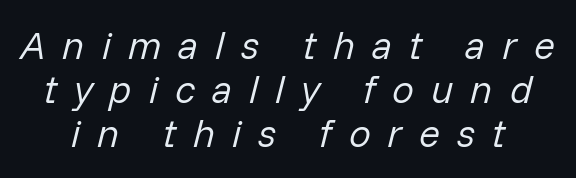
Q: Is the text bold? A: No.
Q: Is the text italic (slanted)? A: Yes, it leans right by about 14 degrees.
Q: Is the text underlined? A: No.
Q: Is the spacing between letters normal or unusually wide? A: Unusually wide.
Q: Is the spacing between lines tight, normal or loose? A: Tight.
Q: Width (condensed, normal, or wide)? A: Normal.
Q: Stroke contrast? A: Low.
Q: x-height? A: Medium.
Q: Monospaced? A: No.
